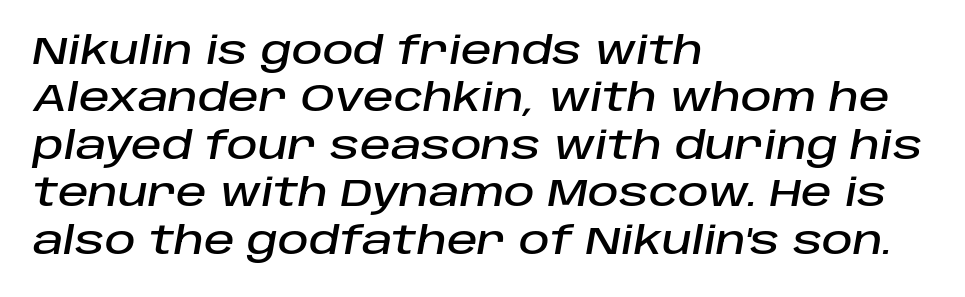
{"italic": "yes", "lean": "right", "slant_degrees": 10, "width": "normal", "stroke_contrast": "low", "x_height": "large", "monospaced": "no", "underline": "no", "align": "left", "line_spacing": "normal", "line_spacing_ratio": 1.25, "letter_spacing": "normal", "letter_spacing_em": 0.0, "glyph_px": 38}
